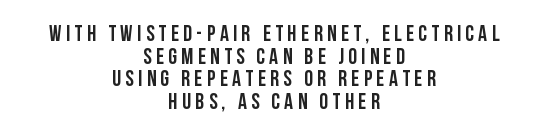
The image shows 22 px bold type, upright; set centered, tight line spacing (1.03x), unusually wide letter spacing (+0.2 em), not underlined.
